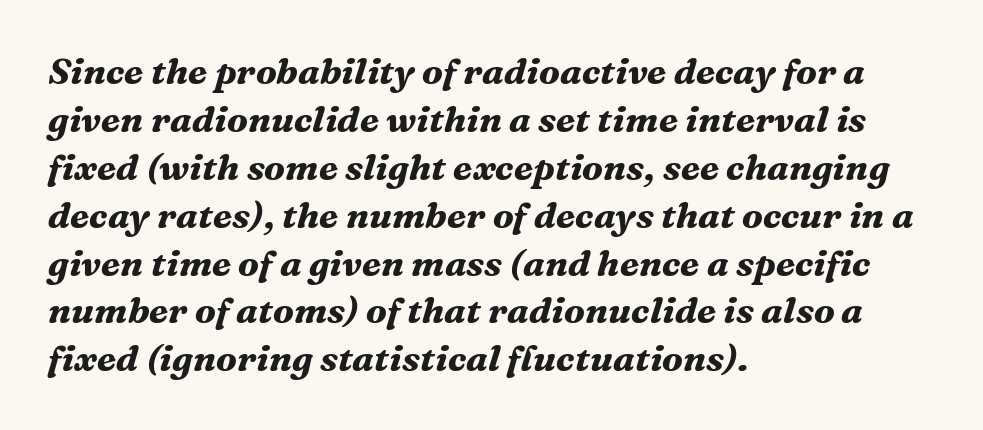
Q: Is the text bold? A: Yes.
Q: Is the text italic (slanted)? A: Yes, it leans right by about 16 degrees.
Q: Is the typeface a serif or a sans-serif typeface? A: Serif.
Q: Is the text underlined? A: No.
Q: How is the paragraph aligned? A: Left-aligned.
Q: Is the spacing between letters normal or unusually wide? A: Normal.
Q: Is the spacing between lines tight, normal or loose? A: Normal.
Q: Width (condensed, normal, or wide)? A: Normal.
Q: Stroke contrast? A: Medium.
Q: x-height? A: Medium.
Q: Monospaced? A: No.
